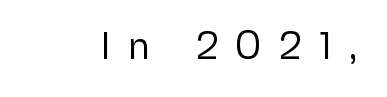
Q: Is the text bold? A: No.
Q: Is the text italic (slanted)? A: No, it is upright.
Q: Is the typeface a serif or a sans-serif typeface? A: Sans-serif.
Q: Is the text underlined? A: No.
Q: Is the spacing between letters normal or unusually wide? A: Unusually wide.
Q: Width (condensed, normal, or wide)? A: Normal.
Q: Stroke contrast? A: Low.
Q: x-height? A: Medium.
Q: Monospaced? A: No.
